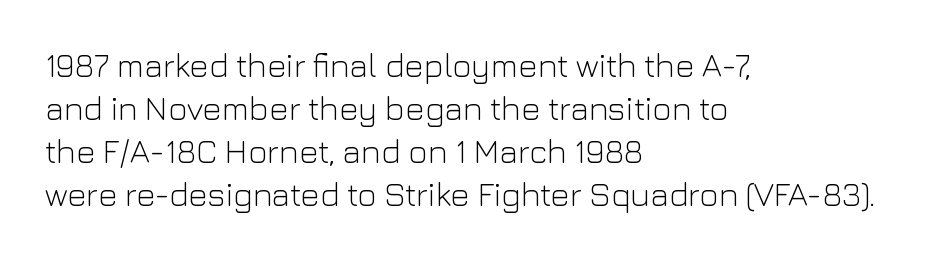
{"serif": "no", "italic": "no", "bold": "no", "weight": "light", "width": "normal", "stroke_contrast": "low", "x_height": "medium", "monospaced": "no", "underline": "no", "align": "left", "line_spacing": "normal", "line_spacing_ratio": 1.3, "letter_spacing": "normal", "letter_spacing_em": 0.0, "glyph_px": 33}
